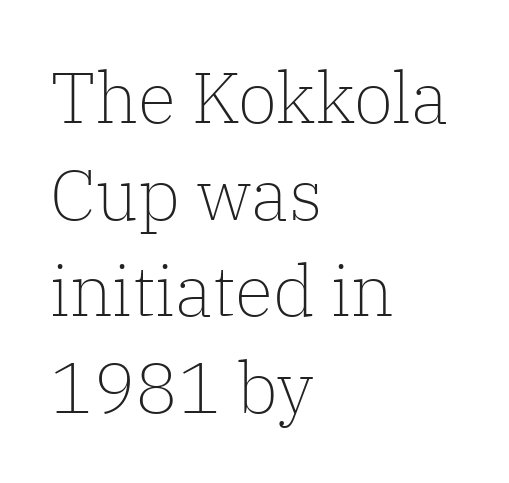
The image shows 71 px light serif type, upright; set left-aligned, normal line spacing (1.36x), normal letter spacing, not underlined; low stroke contrast and a medium x-height.
